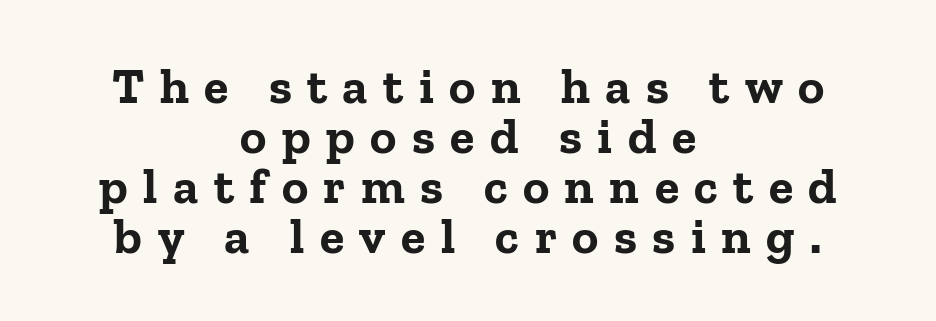
{"serif": "yes", "italic": "no", "bold": "yes", "weight": "bold", "width": "normal", "stroke_contrast": "low", "x_height": "medium", "monospaced": "no", "underline": "no", "align": "center", "line_spacing": "tight", "line_spacing_ratio": 1.0, "letter_spacing": "wide", "letter_spacing_em": 0.31, "glyph_px": 50}
